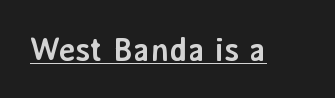
Q: Is the text bold? A: Yes.
Q: Is the text italic (slanted)? A: No, it is upright.
Q: Is the typeface a serif or a sans-serif typeface? A: Sans-serif.
Q: Is the text underlined? A: Yes.
Q: Is the spacing between letters normal or unusually wide? A: Normal.
Q: Width (condensed, normal, or wide)? A: Normal.
Q: Stroke contrast? A: Low.
Q: x-height? A: Medium.
Q: Monospaced? A: No.
